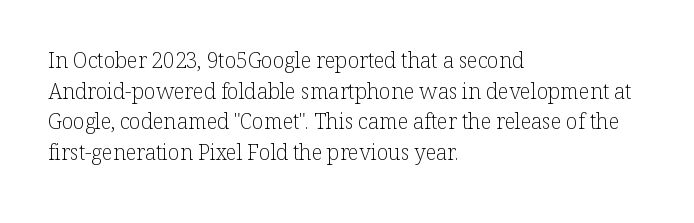
Q: Is the text bold? A: No.
Q: Is the text italic (slanted)? A: No, it is upright.
Q: Is the text underlined? A: No.
Q: How is the paragraph aligned? A: Left-aligned.
Q: Is the spacing between letters normal or unusually wide? A: Normal.
Q: Is the spacing between lines tight, normal or loose? A: Normal.
